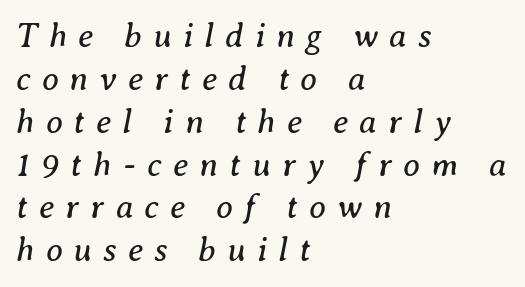
Note: serifs present on the glyphs. The letters look calm and open, with moderate or lighter stems. Normally led — the rows are evenly, conventionally spaced. The face used here is rendered with a markedly widened letterfit. A clean baseline with only descenders dipping below it. Horizontally, the lines are justified to the leading edge only.
